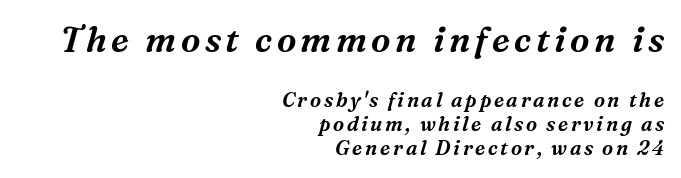
Q: Is the text italic (slanted)? A: Yes, it leans right by about 16 degrees.
Q: Is the typeface a serif or a sans-serif typeface? A: Serif.
Q: Is the text underlined? A: No.
Q: How is the paragraph aligned? A: Right-aligned.
Q: Which block of text is set in a larger size, the first (top) or the second (bottom)? A: The first (top) one.
Q: Width (condensed, normal, or wide)? A: Normal.
Q: Stroke contrast? A: Medium.
Q: x-height? A: Medium.
Q: Monospaced? A: No.
